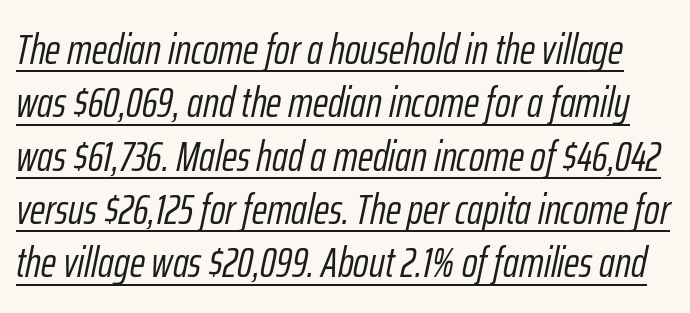
Q: Is the text bold? A: No.
Q: Is the text italic (slanted)? A: Yes, it leans right by about 12 degrees.
Q: Is the text underlined? A: Yes.
Q: Is the spacing between letters normal or unusually wide? A: Normal.
Q: Is the spacing between lines tight, normal or loose? A: Normal.
Q: Width (condensed, normal, or wide)? A: Condensed.
Q: Stroke contrast? A: Low.
Q: x-height? A: Medium.
Q: Monospaced? A: No.
